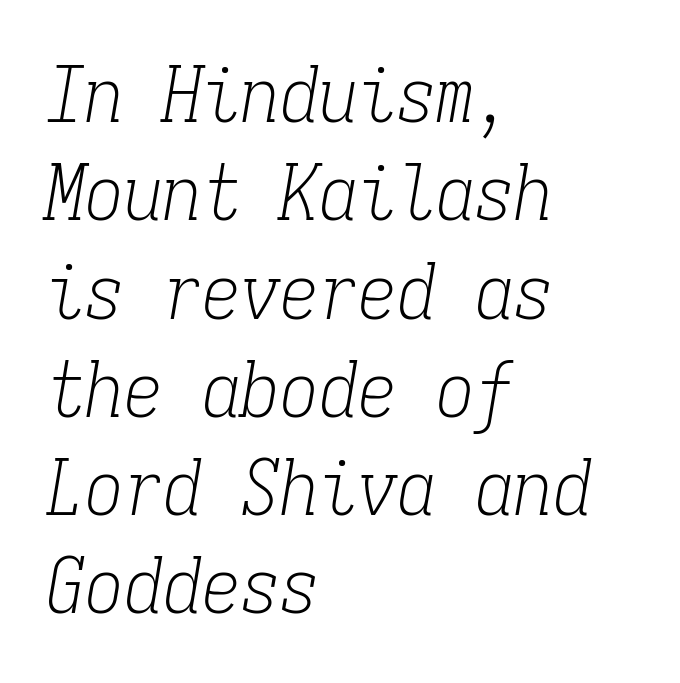
{"serif": "yes", "italic": "yes", "lean": "right", "slant_degrees": 9, "bold": "no", "weight": "light", "width": "condensed", "stroke_contrast": "low", "x_height": "medium", "monospaced": "yes", "underline": "no", "align": "left", "line_spacing": "normal", "line_spacing_ratio": 1.26, "letter_spacing": "normal", "letter_spacing_em": 0.0, "glyph_px": 78}
